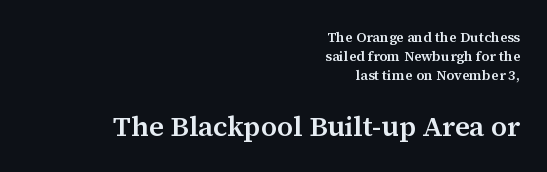
Q: Is the text bold? A: Semi-bold.
Q: Is the text italic (slanted)? A: No, it is upright.
Q: Is the typeface a serif or a sans-serif typeface? A: Serif.
Q: Is the text underlined? A: No.
Q: How is the paragraph aligned? A: Right-aligned.
Q: Is the spacing between letters normal or unusually wide? A: Normal.
Q: Is the spacing between lines tight, normal or loose? A: Normal.
Q: Which block of text is set in a larger size, the first (top) or the second (bottom)? A: The second (bottom) one.
Q: Width (condensed, normal, or wide)? A: Normal.
Q: Stroke contrast? A: Medium.
Q: x-height? A: Medium.
Q: Monospaced? A: No.
